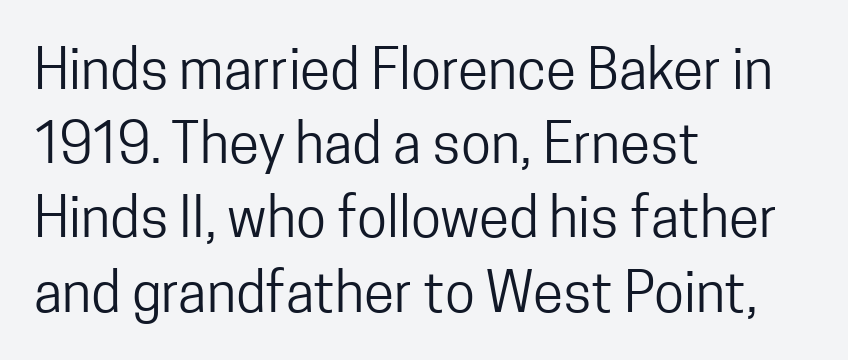
Descenders hang freely into open space. What stands out about the letter spacing? Nothing — it is the standard amount. Every row of glyphs begins at an identical x-position on the left. Rendered with straight, roman letterforms. No feet cap the strokes, marking this as sans-serif type. Baseline-to-baseline distance is the conventional proportion of letter height.
